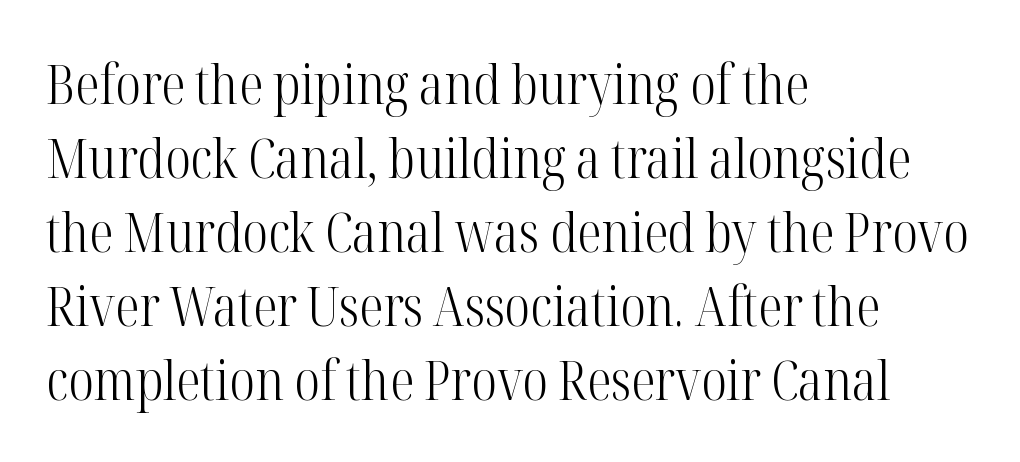
Honestly, the row spacing looks completely unremarkable. The paragraph shown leans on its left margin. Each word holds together tightly as a unit, with standard inter-letter gaps. Underline: absent. The lettering holds an erect, upright posture throughout. The weight tops out at a normal text grade.
